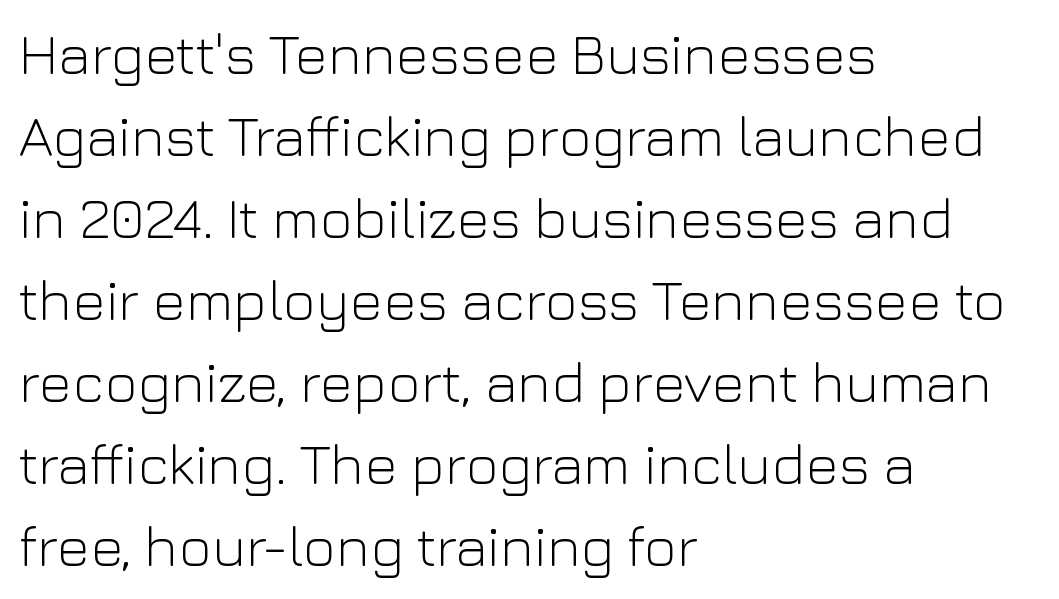
The image shows 57 px light sans-serif type, upright; set left-aligned, normal line spacing (1.44x), normal letter spacing, not underlined; low stroke contrast and a medium x-height.
